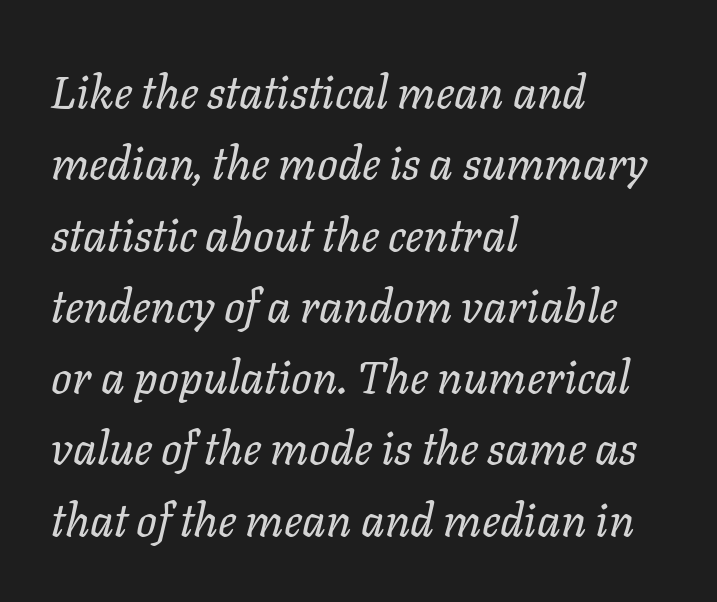
{"italic": "yes", "lean": "right", "slant_degrees": 11, "bold": "no", "weight": "regular", "width": "normal", "stroke_contrast": "low", "x_height": "medium", "monospaced": "no", "underline": "no", "align": "left", "line_spacing": "normal", "line_spacing_ratio": 1.55, "letter_spacing": "normal", "letter_spacing_em": 0.0, "glyph_px": 46}
